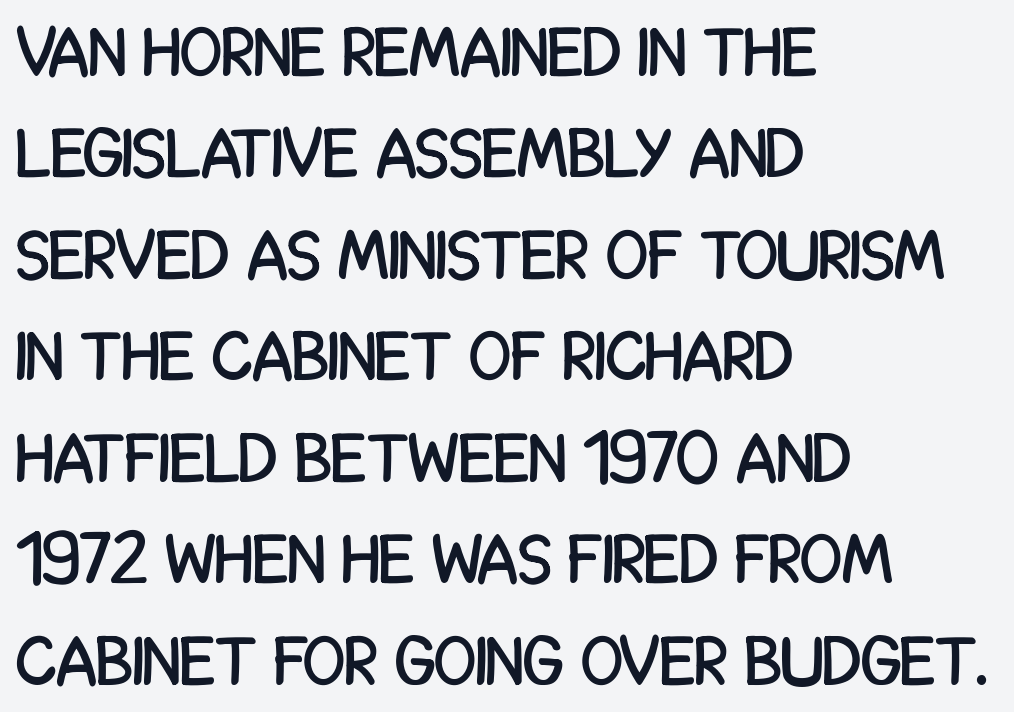
Q: Is the text italic (slanted)? A: No, it is upright.
Q: Is the typeface a serif or a sans-serif typeface? A: Sans-serif.
Q: Is the text underlined? A: No.
Q: How is the paragraph aligned? A: Left-aligned.
Q: Is the spacing between letters normal or unusually wide? A: Normal.
Q: Is the spacing between lines tight, normal or loose? A: Normal.
Q: Width (condensed, normal, or wide)? A: Condensed.
Q: Stroke contrast? A: Low.
Q: x-height? A: Large.
Q: Monospaced? A: No.
